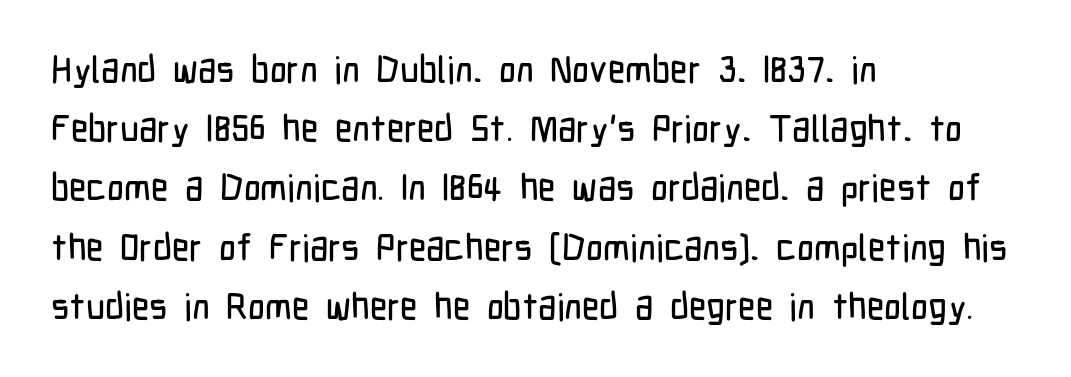
Q: Is the text italic (slanted)? A: No, it is upright.
Q: Is the typeface a serif or a sans-serif typeface? A: Sans-serif.
Q: Is the text underlined? A: No.
Q: How is the paragraph aligned? A: Left-aligned.
Q: Is the spacing between letters normal or unusually wide? A: Normal.
Q: Is the spacing between lines tight, normal or loose? A: Normal.
Q: Width (condensed, normal, or wide)? A: Condensed.
Q: Stroke contrast? A: Low.
Q: x-height? A: Medium.
Q: Monospaced? A: No.
